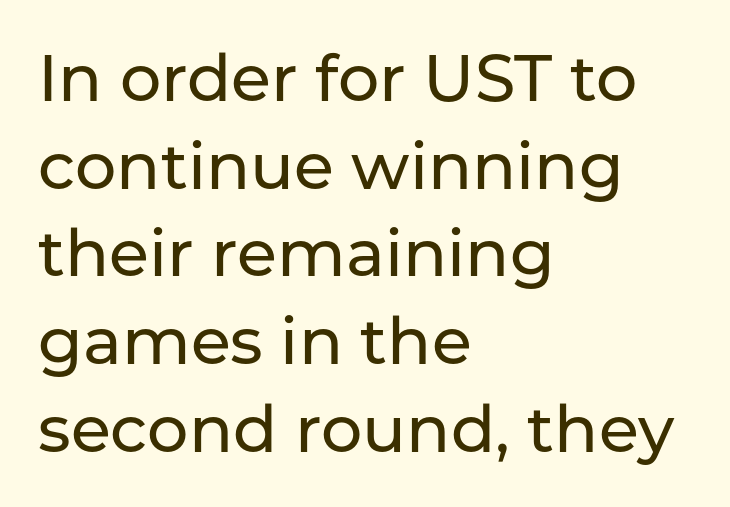
The image shows 65 px sans-serif type, upright; set left-aligned, normal line spacing (1.35x), normal letter spacing, not underlined; low stroke contrast and a medium x-height.
